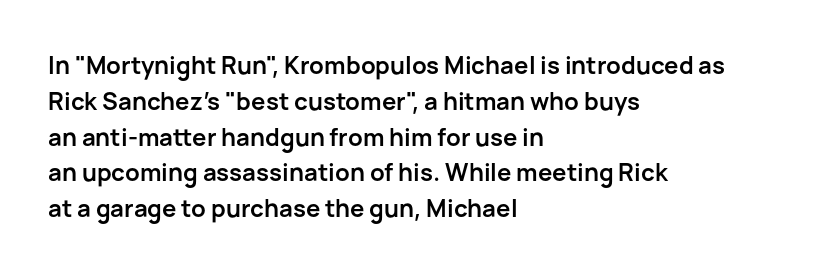
{"italic": "no", "bold": "yes", "underline": "no", "align": "left", "line_spacing": "normal", "line_spacing_ratio": 1.49, "letter_spacing": "normal", "letter_spacing_em": 0.0, "glyph_px": 24}
